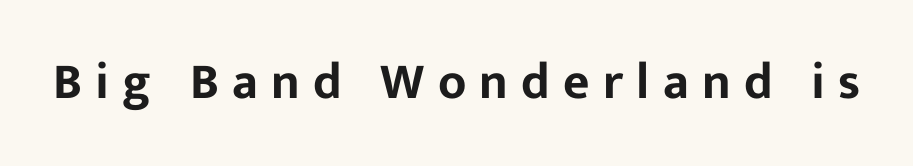
The type is letterspaced generously, with wide tracking. You can tell it's not italic because the verticals are truly vertical. Think of a printed novel: that variable character pitch is what you see here. The type family on display is of the sans-serif kind.
